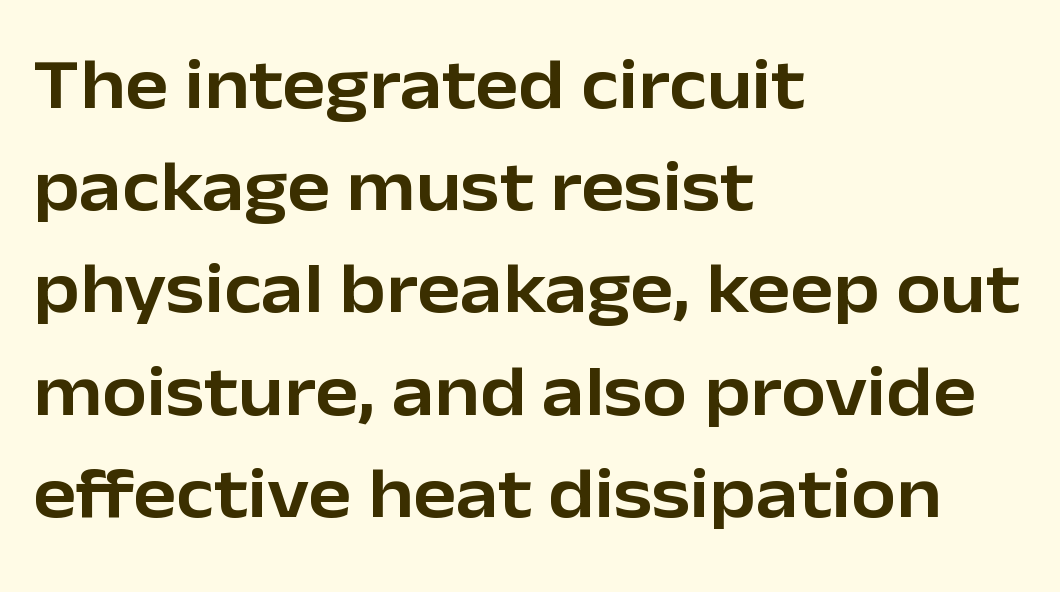
{"serif": "no", "italic": "no", "width": "normal", "stroke_contrast": "low", "x_height": "medium", "monospaced": "no", "underline": "no", "align": "left", "line_spacing": "normal", "line_spacing_ratio": 1.42, "letter_spacing": "normal", "letter_spacing_em": 0.0, "glyph_px": 72}
